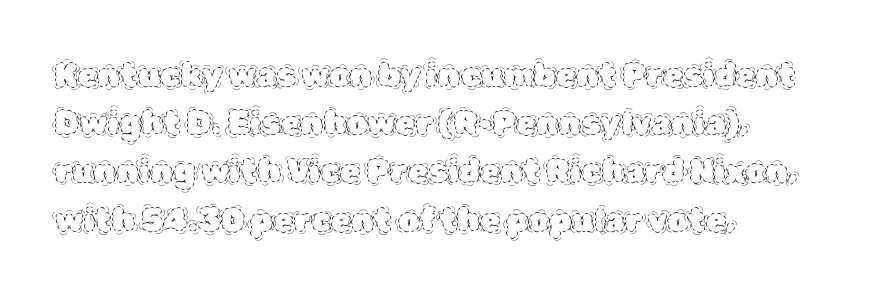
The image shows 33 px thin type, upright; set left-aligned, normal line spacing (1.46x), normal letter spacing, not underlined; a large x-height.
